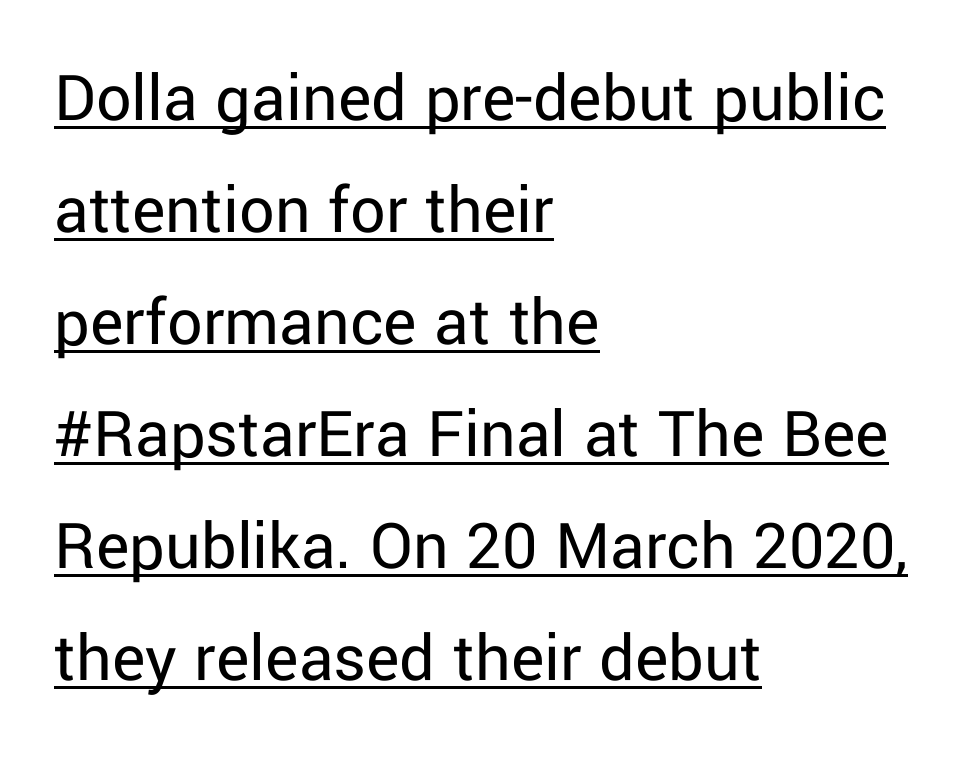
{"serif": "no", "italic": "no", "bold": "no", "weight": "regular", "width": "normal", "stroke_contrast": "low", "x_height": "medium", "monospaced": "no", "underline": "yes", "align": "left", "line_spacing": "normal", "line_spacing_ratio": 1.6, "letter_spacing": "normal", "letter_spacing_em": 0.0, "glyph_px": 70}
